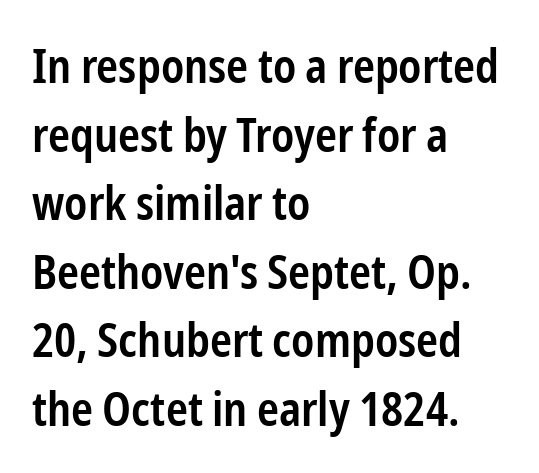
Q: Is the text bold? A: Semi-bold.
Q: Is the text italic (slanted)? A: No, it is upright.
Q: Is the typeface a serif or a sans-serif typeface? A: Sans-serif.
Q: Is the text underlined? A: No.
Q: How is the paragraph aligned? A: Left-aligned.
Q: Is the spacing between letters normal or unusually wide? A: Normal.
Q: Is the spacing between lines tight, normal or loose? A: Normal.
Q: Width (condensed, normal, or wide)? A: Condensed.
Q: Stroke contrast? A: Low.
Q: x-height? A: Medium.
Q: Monospaced? A: No.
